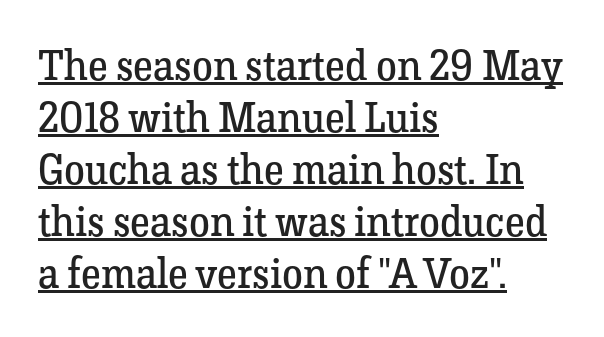
Q: Is the text bold? A: No.
Q: Is the text italic (slanted)? A: No, it is upright.
Q: Is the typeface a serif or a sans-serif typeface? A: Serif.
Q: Is the text underlined? A: Yes.
Q: How is the paragraph aligned? A: Left-aligned.
Q: Is the spacing between letters normal or unusually wide? A: Normal.
Q: Width (condensed, normal, or wide)? A: Normal.
Q: Stroke contrast? A: Low.
Q: x-height? A: Medium.
Q: Monospaced? A: No.
